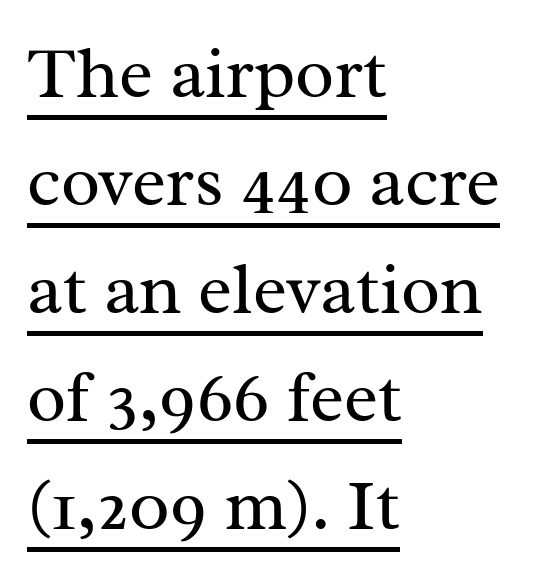
Q: Is the text bold? A: No.
Q: Is the text italic (slanted)? A: No, it is upright.
Q: Is the typeface a serif or a sans-serif typeface? A: Serif.
Q: Is the text underlined? A: Yes.
Q: How is the paragraph aligned? A: Left-aligned.
Q: Is the spacing between letters normal or unusually wide? A: Normal.
Q: Is the spacing between lines tight, normal or loose? A: Normal.
Q: Width (condensed, normal, or wide)? A: Normal.
Q: Stroke contrast? A: Medium.
Q: x-height? A: Medium.
Q: Monospaced? A: No.
